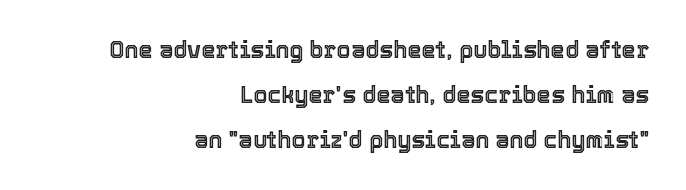
{"italic": "no", "underline": "no", "align": "right", "line_spacing": "loose", "line_spacing_ratio": 1.95, "letter_spacing": "normal", "letter_spacing_em": 0.0, "glyph_px": 23}
